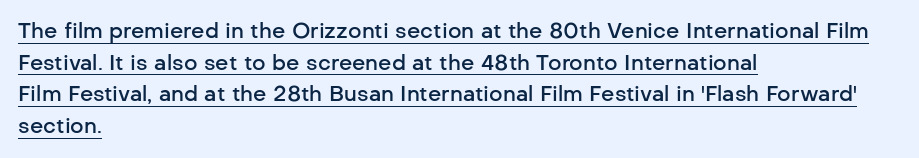
The image shows 21 px text type, upright; set left-aligned, normal line spacing (1.51x), normal letter spacing, underlined.
